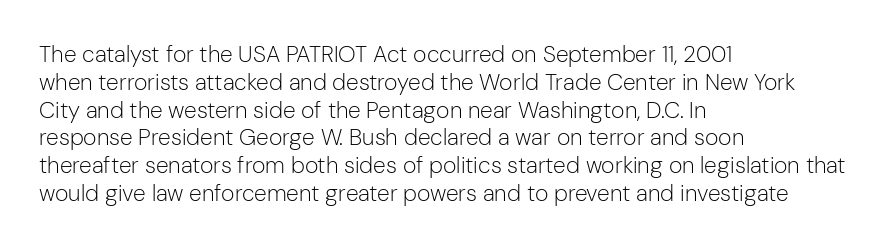
Q: Is the text bold? A: No.
Q: Is the text italic (slanted)? A: No, it is upright.
Q: Is the text underlined? A: No.
Q: How is the paragraph aligned? A: Left-aligned.
Q: Is the spacing between letters normal or unusually wide? A: Normal.
